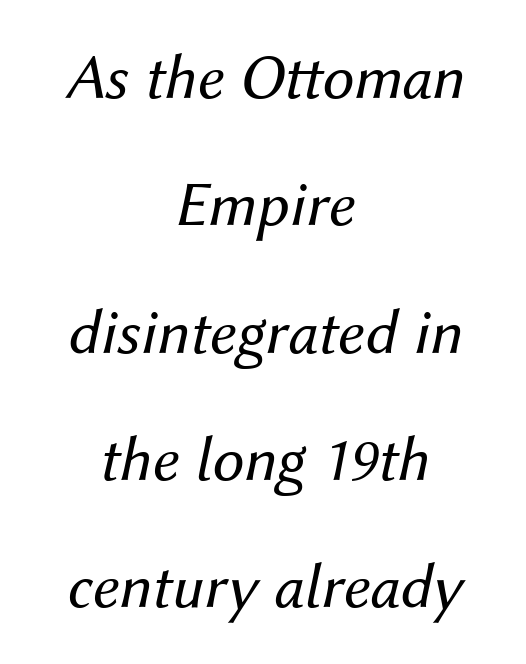
The image shows 64 px regular-weight type, italic (leaning right); set centered, loose line spacing (1.99x), normal letter spacing, not underlined; medium stroke contrast and a medium x-height.
